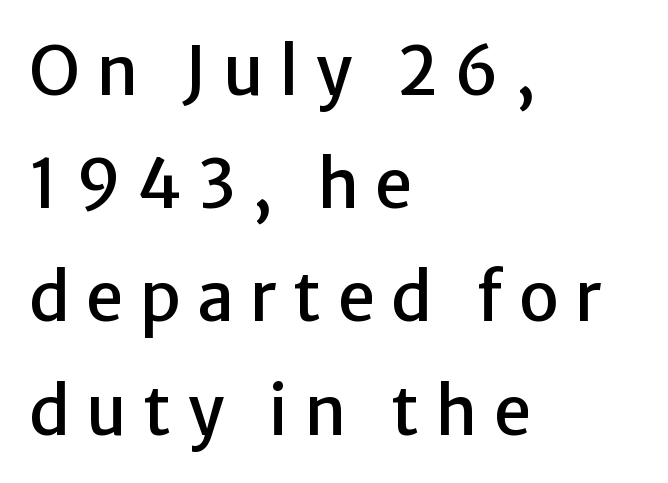
Q: Is the text italic (slanted)? A: No, it is upright.
Q: Is the typeface a serif or a sans-serif typeface? A: Sans-serif.
Q: Is the text underlined? A: No.
Q: How is the paragraph aligned? A: Left-aligned.
Q: Is the spacing between letters normal or unusually wide? A: Unusually wide.
Q: Is the spacing between lines tight, normal or loose? A: Normal.
Q: Width (condensed, normal, or wide)? A: Normal.
Q: Stroke contrast? A: Low.
Q: x-height? A: Medium.
Q: Monospaced? A: No.
